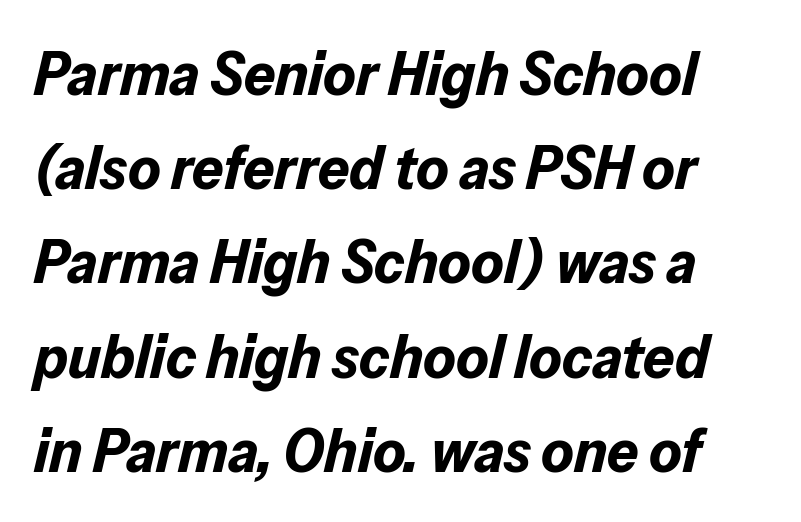
{"italic": "yes", "lean": "right", "slant_degrees": 13, "bold": "yes", "weight": "bold", "width": "normal", "stroke_contrast": "low", "x_height": "medium", "monospaced": "no", "underline": "no", "line_spacing": "normal", "line_spacing_ratio": 1.52, "letter_spacing": "normal", "letter_spacing_em": 0.0, "glyph_px": 62}
